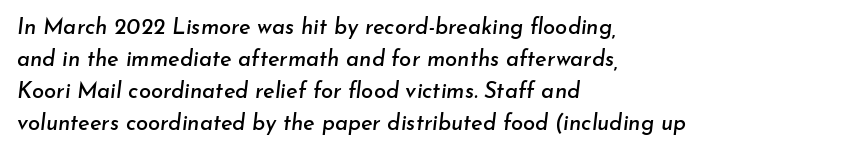
{"italic": "yes", "lean": "right", "slant_degrees": 7, "underline": "no", "align": "left", "line_spacing": "normal", "line_spacing_ratio": 1.46, "letter_spacing": "normal", "letter_spacing_em": 0.0, "glyph_px": 22}
